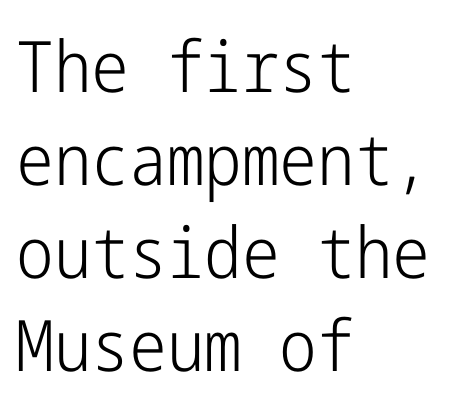
{"serif": "no", "italic": "no", "bold": "no", "weight": "light", "width": "condensed", "stroke_contrast": "low", "x_height": "medium", "underline": "no", "align": "left", "line_spacing": "normal", "line_spacing_ratio": 1.31, "letter_spacing": "normal", "letter_spacing_em": 0.0, "glyph_px": 71}
